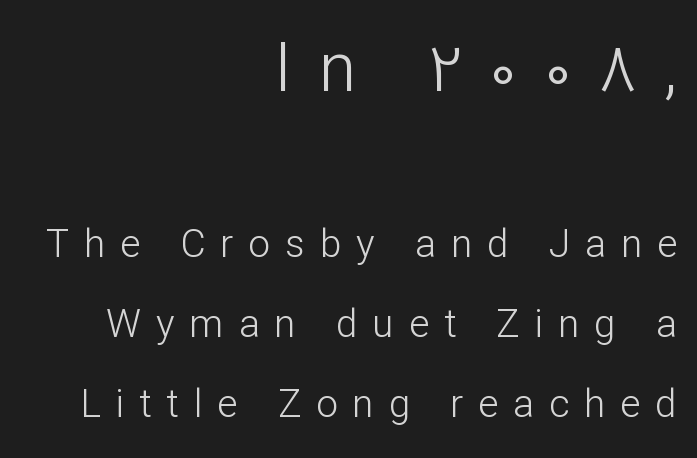
The image shows 69 px light sans-serif type, upright; set right-aligned, loose line spacing (2.05x), unusually wide letter spacing (+0.38 em), not underlined; the first (top) block is 1.77x larger; low stroke contrast and a medium x-height.
